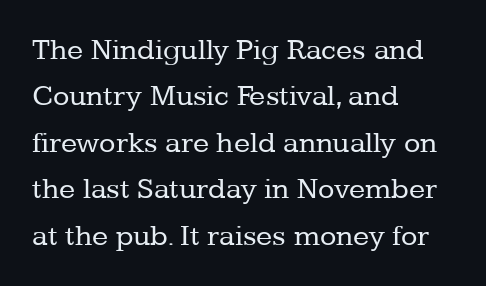
{"serif": "yes", "italic": "no", "bold": "no", "weight": "regular", "width": "normal", "stroke_contrast": "low", "x_height": "medium", "monospaced": "no", "underline": "no", "align": "left", "line_spacing": "normal", "line_spacing_ratio": 1.55, "letter_spacing": "normal", "letter_spacing_em": 0.0, "glyph_px": 30}
